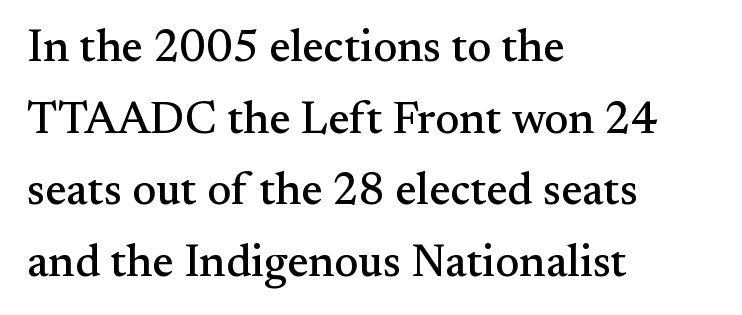
Q: Is the text italic (slanted)? A: No, it is upright.
Q: Is the typeface a serif or a sans-serif typeface? A: Serif.
Q: Is the text underlined? A: No.
Q: How is the paragraph aligned? A: Left-aligned.
Q: Is the spacing between letters normal or unusually wide? A: Normal.
Q: Is the spacing between lines tight, normal or loose? A: Normal.
Q: Width (condensed, normal, or wide)? A: Normal.
Q: Stroke contrast? A: Medium.
Q: x-height? A: Small.
Q: Monospaced? A: No.
